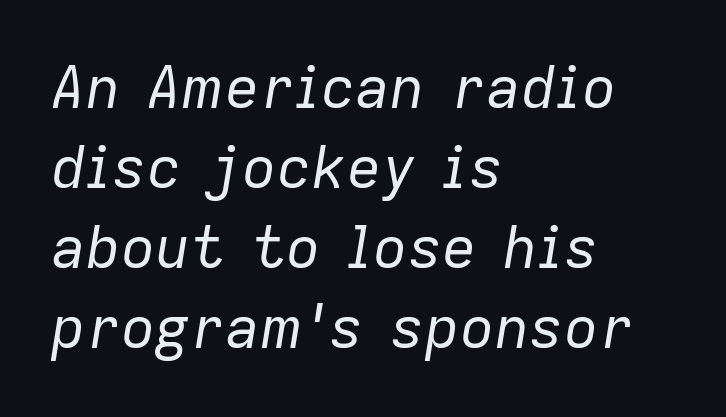
The whole block is typeset with a tilt. In terms of leading, this rendering sits right in the middle. The tracking reads as untouched default to a designer's eye. The letters look calm and open, with moderate or lighter stems. The setting favours the left margin, as ordinary paragraphs usually do.
